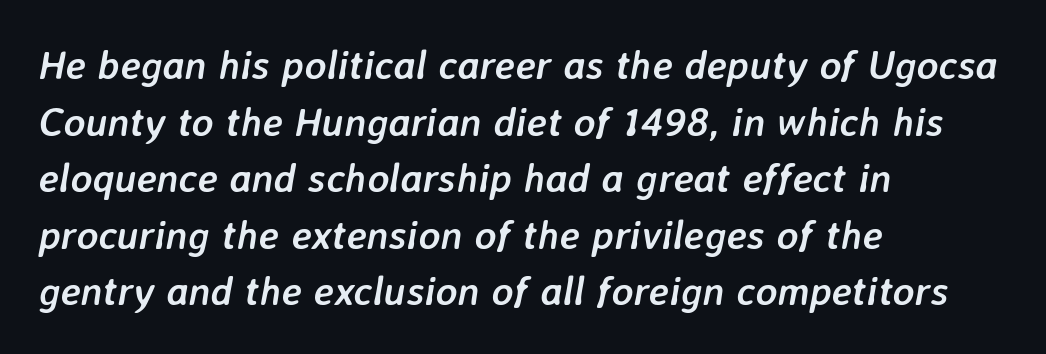
An italicized treatment has been applied to the whole sample. Look at the tracking — it's just the regular setting, nothing added. The space directly below the letters is spotless. Visually the block forms a straight wall on the left and a jagged coastline on the right. Look at the stroke-to-counter ratio: heavy, a bold.
